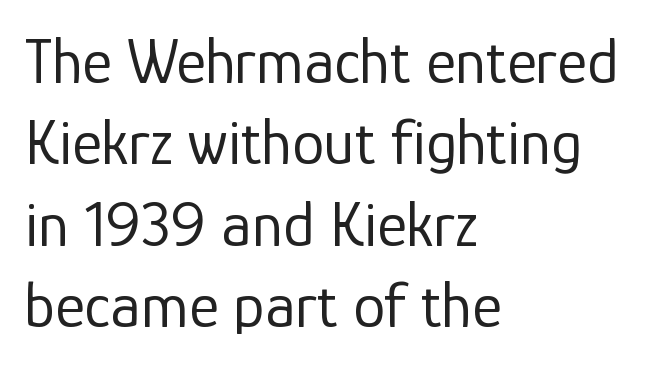
The image shows 64 px regular-weight sans-serif type, upright; set left-aligned, normal line spacing (1.27x), normal letter spacing, not underlined; low stroke contrast and a medium x-height.
